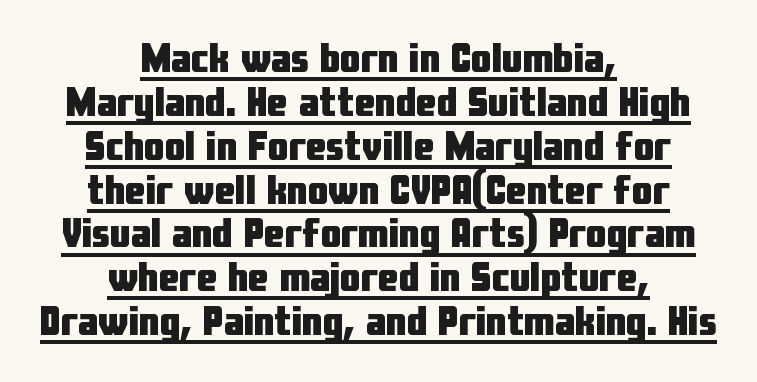
Q: Is the text bold? A: Yes.
Q: Is the text italic (slanted)? A: No, it is upright.
Q: Is the typeface a serif or a sans-serif typeface? A: Sans-serif.
Q: Is the text underlined? A: Yes.
Q: How is the paragraph aligned? A: Centered.
Q: Is the spacing between letters normal or unusually wide? A: Normal.
Q: Is the spacing between lines tight, normal or loose? A: Tight.
Q: Width (condensed, normal, or wide)? A: Condensed.
Q: Stroke contrast? A: Low.
Q: x-height? A: Medium.
Q: Monospaced? A: No.
